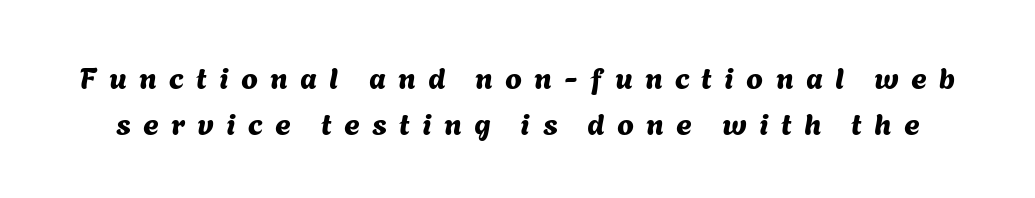
The image shows 30 px sans-serif type; set normal line spacing (1.54x), unusually wide letter spacing (+0.41 em), not underlined; medium stroke contrast and a medium x-height.
